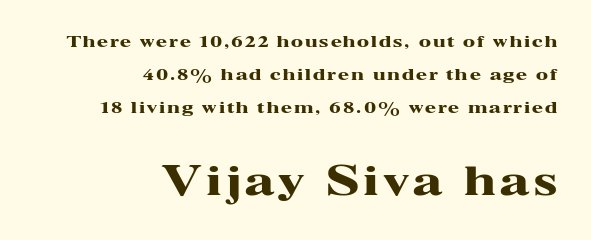
The image shows 40 px heavy, wide serif type, upright; set right-aligned, loose line spacing (2.05x), not underlined; the second (bottom) block is 2.5x larger; high stroke contrast and a medium x-height.
